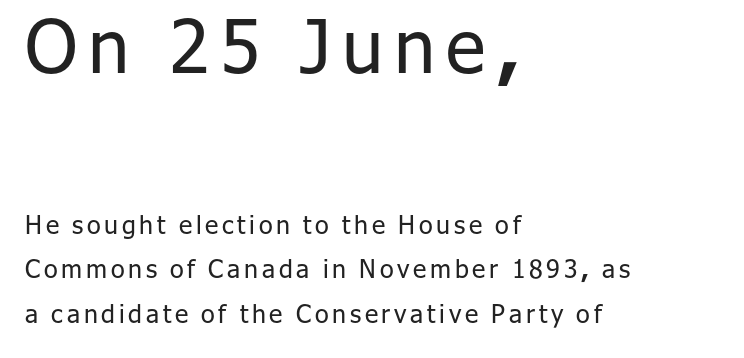
The emphasis by scale lands on block number one, above. The baseline area is clear. Looks like regular typesetting: each glyph gets only the width it needs. These lines stack with their left ends in a neat column. These glyphs show unthickened strokes, regular width or finer.
